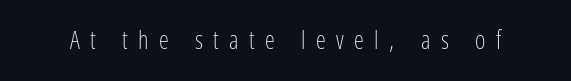
{"italic": "no", "bold": "no", "underline": "no", "letter_spacing": "wide", "letter_spacing_em": 0.42, "glyph_px": 25}
